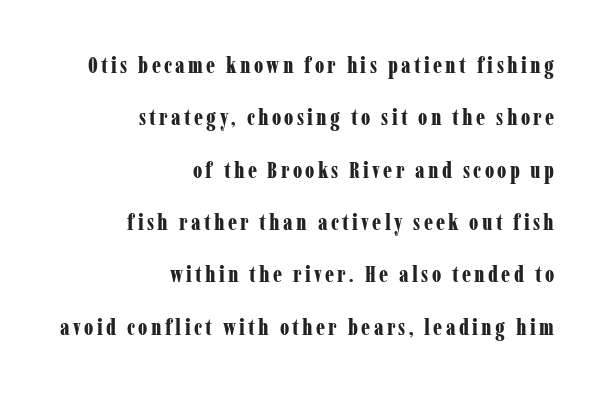
{"italic": "no", "bold": "yes", "underline": "no", "align": "right", "line_spacing": "loose", "line_spacing_ratio": 2.38, "glyph_px": 22}
